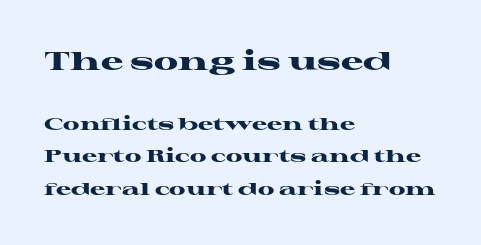
{"italic": "no", "bold": "yes", "underline": "no", "align": "left", "line_spacing": "loose", "line_spacing_ratio": 1.91, "letter_spacing": "normal", "letter_spacing_em": 0.0, "larger_block": "first", "size_ratio": 1.47, "glyph_px": 25}
